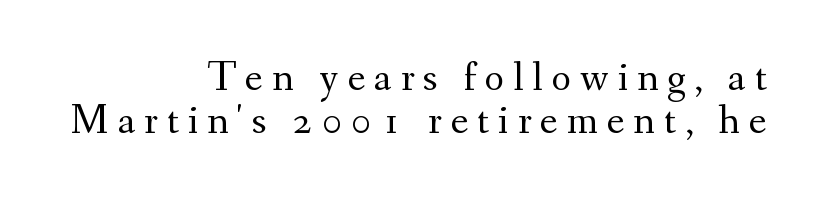
The image shows 42 px regular-weight serif type, upright; set right-aligned, tight line spacing (1.03x), unusually wide letter spacing (+0.21 em), not underlined; medium stroke contrast and a small x-height.
